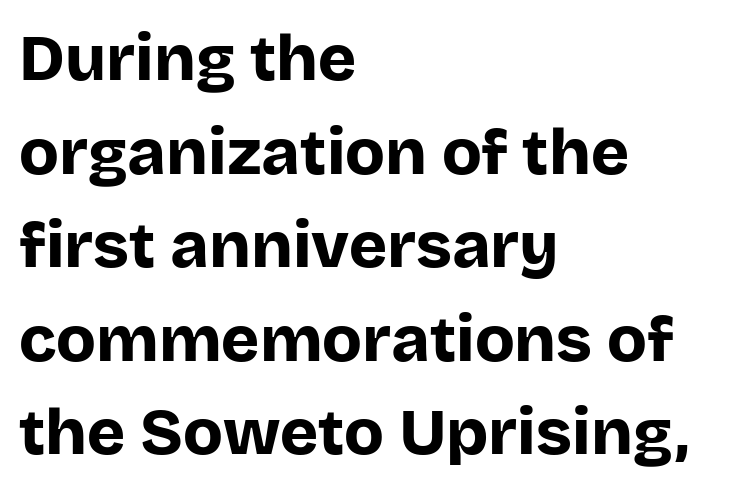
{"serif": "no", "italic": "no", "bold": "yes", "weight": "bold", "width": "normal", "stroke_contrast": "low", "x_height": "large", "monospaced": "no", "underline": "no", "align": "left", "line_spacing": "normal", "line_spacing_ratio": 1.44, "letter_spacing": "normal", "letter_spacing_em": 0.0, "glyph_px": 65}
